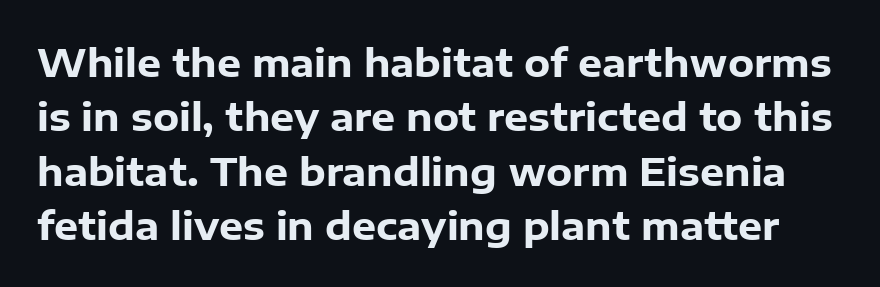
Whoever set this chose a conventional vertical rhythm. Ascenders rise straight up at ninety degrees. Underlining? Definitely not there. Does the type have serifs? No, each stem ends abruptly. Heft: maximum for text — a bold. Is this a fixed-width face? No — the glyphs have proportional, varying widths.
